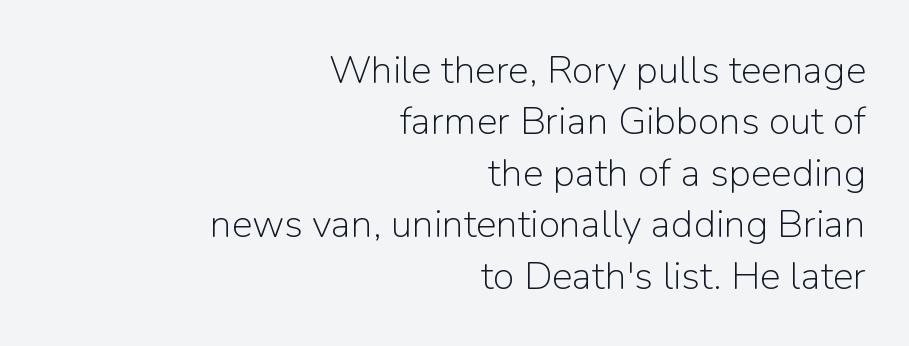
The image shows 39 px light sans-serif type, upright; set right-aligned, normal line spacing (1.32x), normal letter spacing, not underlined; low stroke contrast and a medium x-height.
